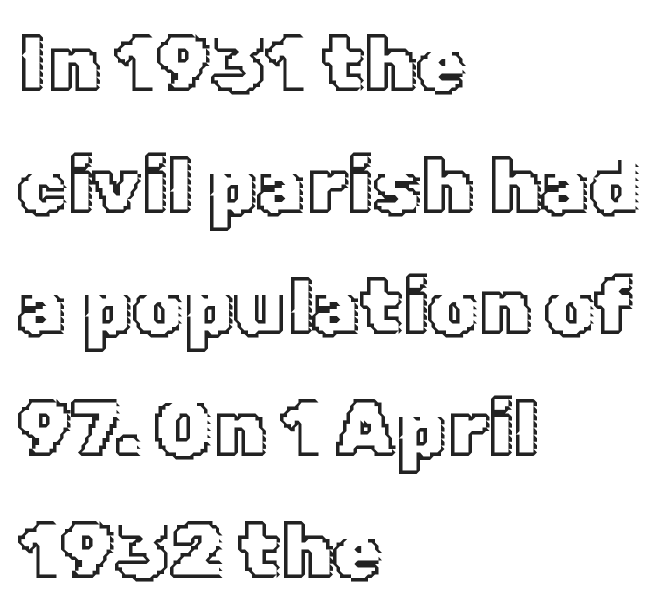
Do the characters align in a grid? No, the font is proportional. This sample is left-justified, so line endings fall wherever the words run out. Descenders hang freely into open space. Unlike italic type, these characters show no tilt at all. Rows of type keep a routine distance in the vertical direction.
